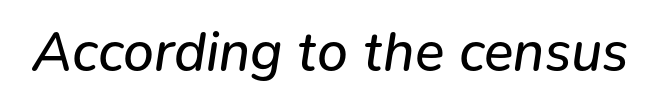
Q: Is the text bold? A: No.
Q: Is the text italic (slanted)? A: Yes, it leans right by about 9 degrees.
Q: Is the text underlined? A: No.
Q: Is the spacing between letters normal or unusually wide? A: Normal.
Q: Width (condensed, normal, or wide)? A: Normal.
Q: Stroke contrast? A: Low.
Q: x-height? A: Medium.
Q: Monospaced? A: No.
